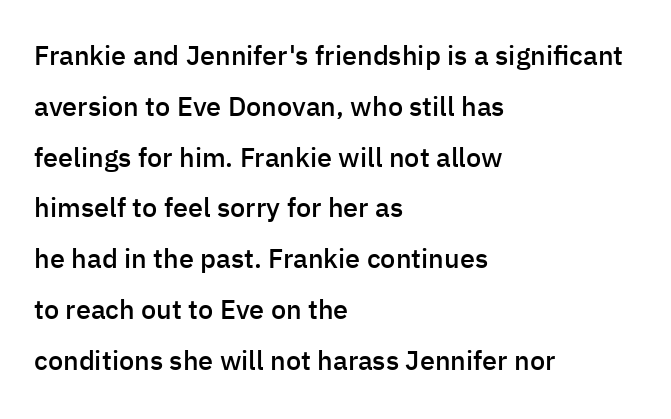
How heavy is the stroke? Medium-heavy — a semibold, shy of bold. Glyph-to-glyph distance matches everyday printed text. Ordinary non-slanted type is in use. Rule under the text: the space is simply empty. The lines in this sample share a left origin and differ only in where they stop.
